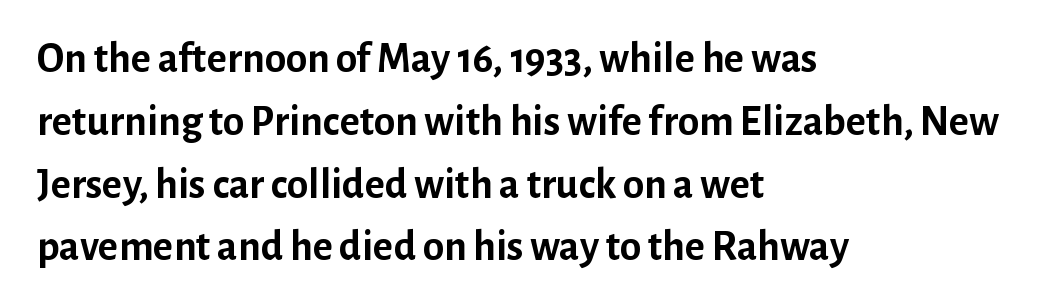
Stroke thickness is high; the sample reads as a true bold. The axis of the letterforms is exactly vertical. Each letter keeps its own natural width here, so spacing adapts to shape. Quick note: interline space is typical. Observe the absence of serifs on each vertical stroke in this sample.
